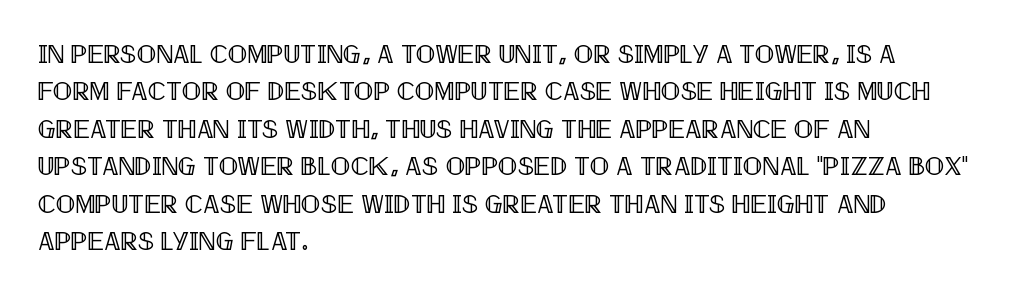
{"italic": "no", "underline": "no", "align": "left", "line_spacing": "normal", "line_spacing_ratio": 1.44, "letter_spacing": "normal", "letter_spacing_em": 0.0, "glyph_px": 26}
